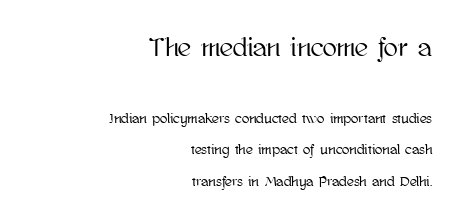
{"italic": "no", "underline": "no", "align": "right", "line_spacing": "loose", "line_spacing_ratio": 2.24, "letter_spacing": "normal", "letter_spacing_em": 0.0, "larger_block": "first", "size_ratio": 1.86, "glyph_px": 26}
